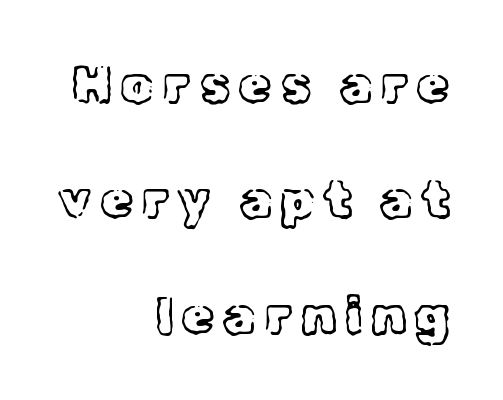
The image shows 51 px light serif type, upright; set right-aligned, loose line spacing (2.26x), not underlined; a medium x-height.
